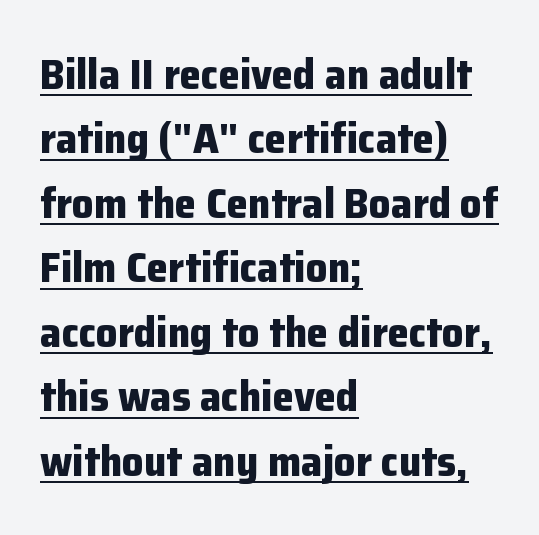
Visually the block forms a straight wall on the left and a jagged coastline on the right. This sample uses an upright cut, with every glyph sitting square on the baseline. The font is running at its bold setting. The passage shown has conventional tracking throughout. Letterform terminals end flat and unadorned throughout the passage. Vertical spacing — default.
